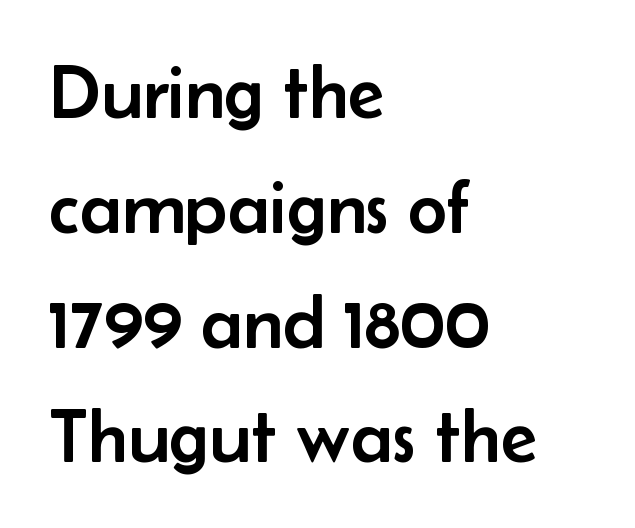
The image shows 76 px sans-serif type, upright; set left-aligned, normal line spacing (1.51x), normal letter spacing, not underlined; low stroke contrast and a small x-height.
